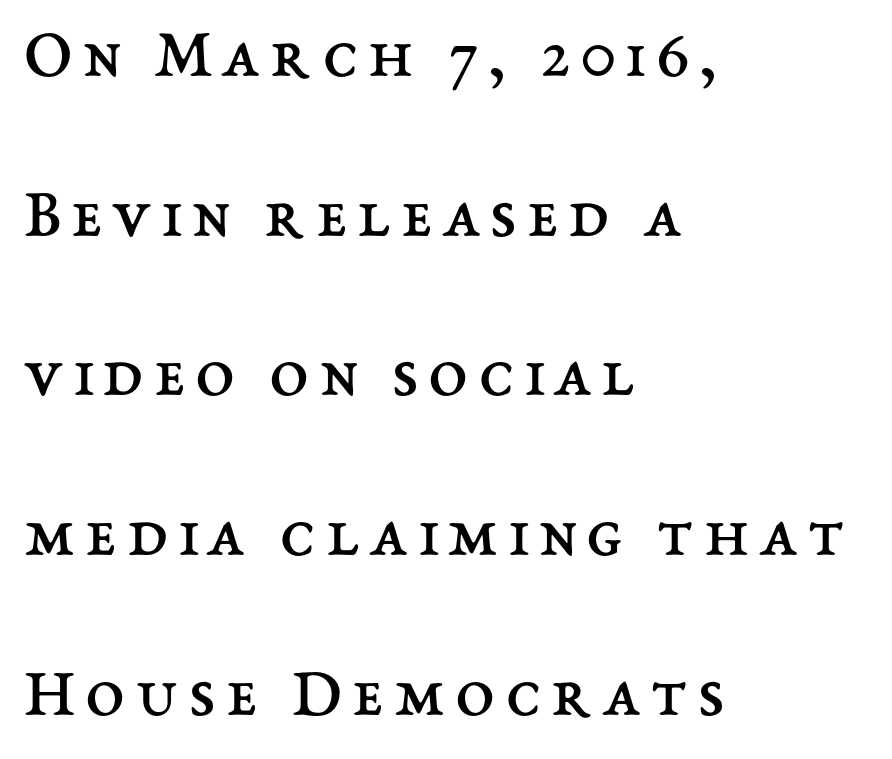
Q: Is the text bold? A: No.
Q: Is the text italic (slanted)? A: No, it is upright.
Q: Is the text underlined? A: No.
Q: How is the paragraph aligned? A: Left-aligned.
Q: Is the spacing between lines tight, normal or loose? A: Loose.
Q: Width (condensed, normal, or wide)? A: Normal.
Q: Stroke contrast? A: Medium.
Q: x-height? A: Medium.
Q: Monospaced? A: No.
